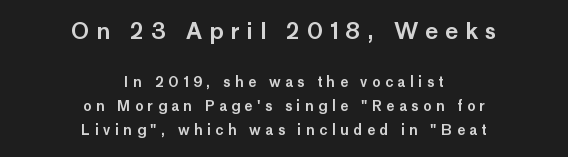
The image shows 22 px text type, upright; set centered, line spacing 1.73x, unusually wide letter spacing (+0.32 em), not underlined; the first (top) block is 1.57x larger.
